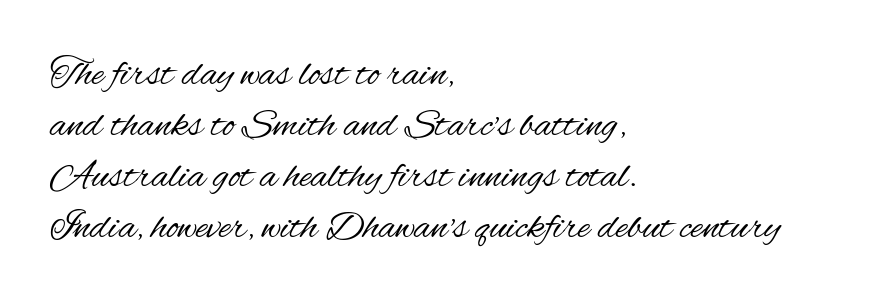
Letter spacing: default. Unmarked baselines from the first word to the last. Classification — sans serif. Every row of glyphs begins at an identical x-position on the left.
